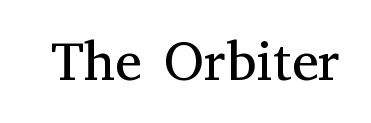
{"serif": "yes", "italic": "no", "bold": "no", "weight": "regular", "width": "normal", "stroke_contrast": "medium", "x_height": "medium", "monospaced": "no", "underline": "no", "letter_spacing": "normal", "letter_spacing_em": 0.0, "glyph_px": 55}
